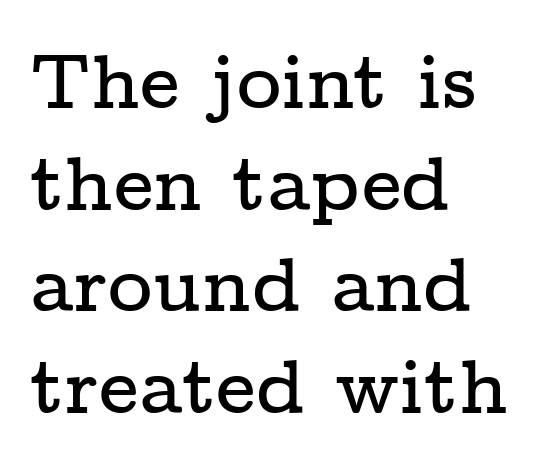
The image shows 77 px wide serif type, upright; set left-aligned, normal line spacing (1.32x), normal letter spacing, not underlined; low stroke contrast and a medium x-height.
